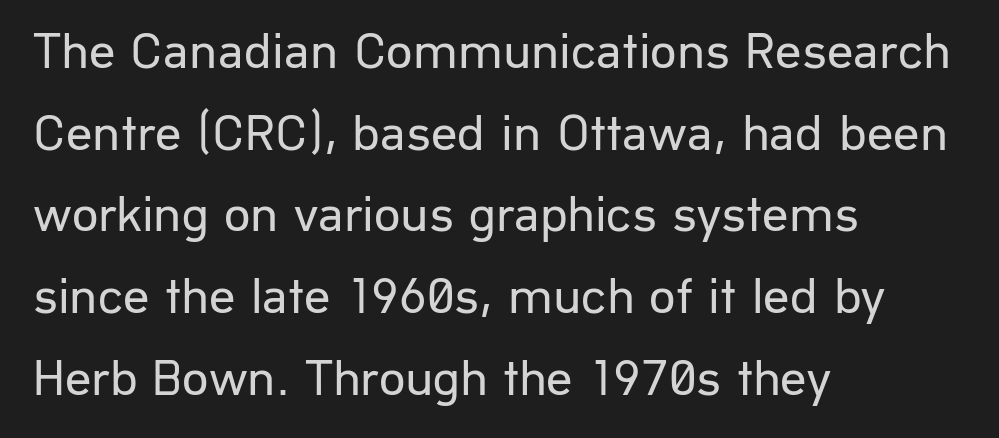
{"serif": "no", "italic": "no", "bold": "no", "weight": "regular", "width": "normal", "stroke_contrast": "low", "x_height": "medium", "monospaced": "no", "underline": "no", "align": "left", "line_spacing": "normal", "line_spacing_ratio": 1.57, "letter_spacing": "normal", "letter_spacing_em": 0.0, "glyph_px": 52}
